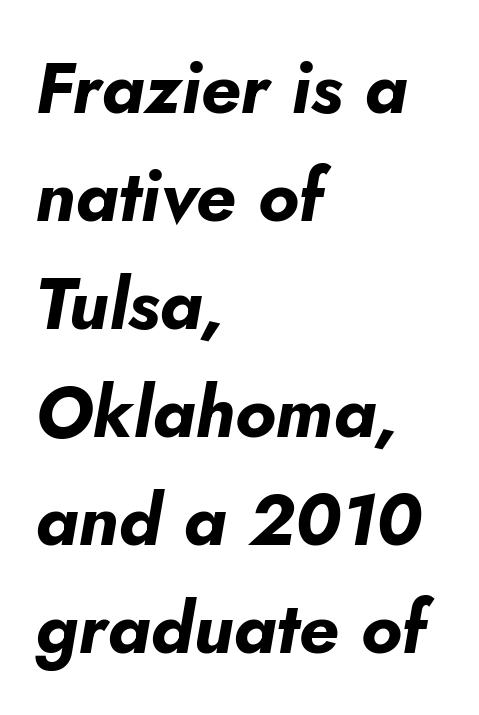
The image shows 72 px bold type, italic (leaning right); set left-aligned, normal line spacing (1.5x), normal letter spacing, not underlined; low stroke contrast and a small x-height.
